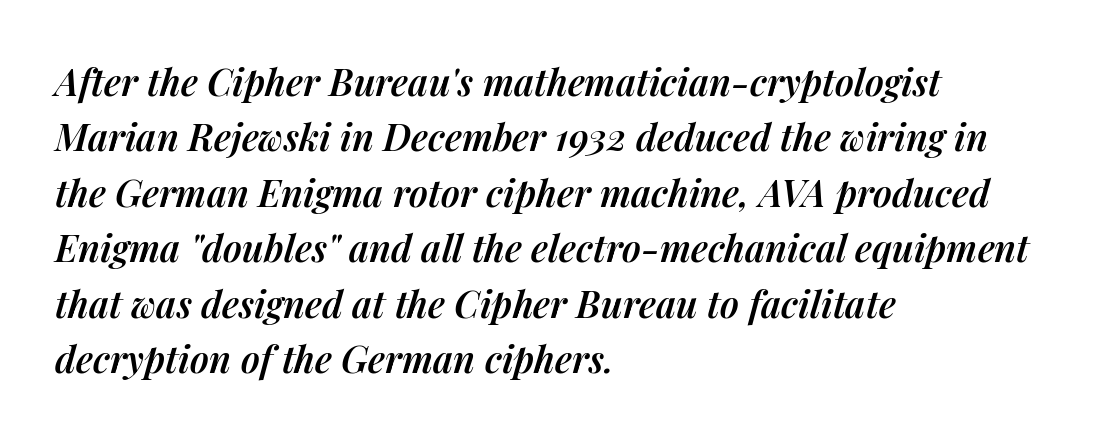
A bit beefed up — I'd call it semibold rather than bold. You could call the tracking neutral — neither tight nor loose. Do the characters align in a grid? No, the font is proportional. This sample is left-justified, so line endings fall wherever the words run out.
